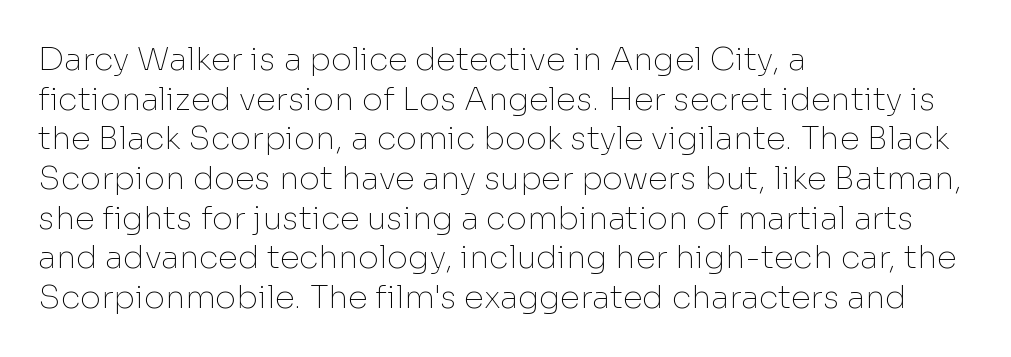
This sample has the flowing, uneven cadence of proportional lettering. The lettering stays uniformly vertical, giving the passage a roman look. A clean baseline with only descenders dipping below it. Grotesque or geometric, the face here clearly has no serifs. The passage is arranged the way most books set body copy — flush left. Nothing heavy about these letters — not bold at all.
